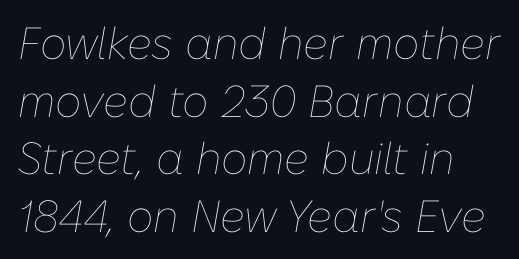
{"italic": "yes", "lean": "right", "slant_degrees": 10, "bold": "no", "weight": "thin", "width": "normal", "stroke_contrast": "low", "x_height": "medium", "monospaced": "no", "underline": "no", "line_spacing": "normal", "line_spacing_ratio": 1.28, "letter_spacing": "normal", "letter_spacing_em": 0.0, "glyph_px": 45}
